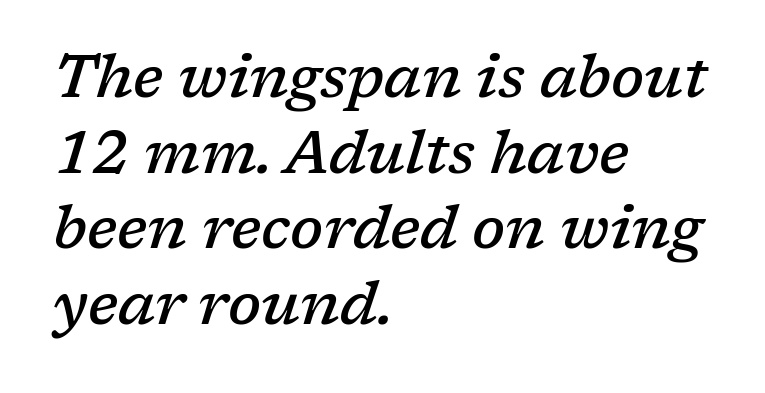
{"serif": "yes", "italic": "yes", "lean": "right", "slant_degrees": 17, "bold": "semi", "weight": "semibold", "width": "normal", "stroke_contrast": "low", "x_height": "medium", "monospaced": "no", "underline": "no", "align": "left", "line_spacing": "normal", "line_spacing_ratio": 1.28, "letter_spacing": "normal", "letter_spacing_em": 0.0, "glyph_px": 59}
